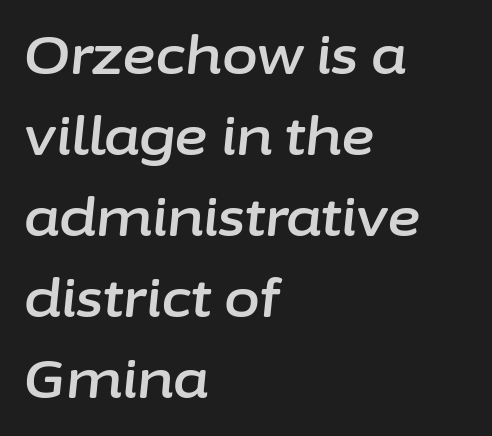
{"italic": "yes", "lean": "right", "slant_degrees": 6, "width": "normal", "stroke_contrast": "low", "x_height": "medium", "monospaced": "no", "underline": "no", "align": "left", "line_spacing": "normal", "line_spacing_ratio": 1.56, "letter_spacing": "normal", "letter_spacing_em": 0.0, "glyph_px": 52}
